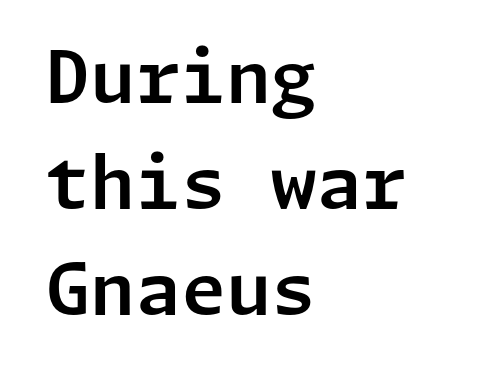
The image shows 73 px sans-serif type, upright; set left-aligned, normal line spacing (1.45x), normal letter spacing, not underlined; low stroke contrast and a medium x-height.
